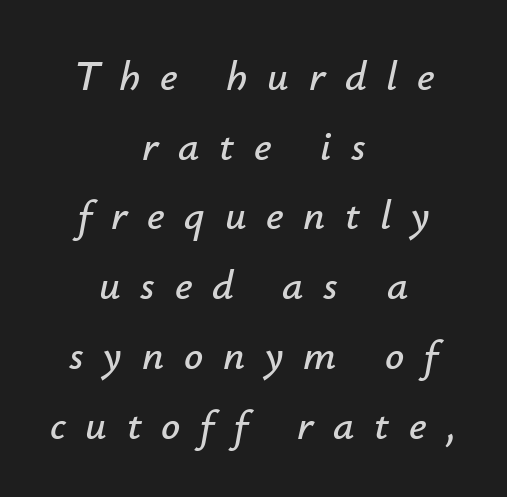
Descenders hang freely into open space. Students, note that the glyphs here are deliberately spaced far apart. Leading matches the norm, producing a regular column. The lettering tilts uniformly, giving the passage an italic look.
